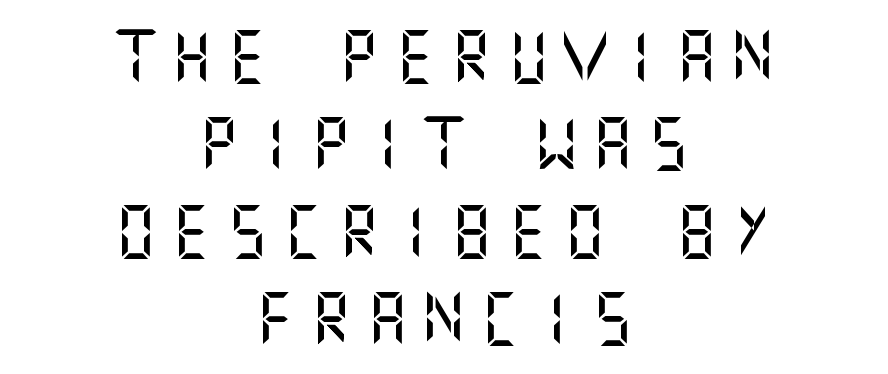
The image shows 54 px sans-serif type, upright; set centered, normal line spacing (1.62x), unusually wide letter spacing (+0.24 em), not underlined; medium stroke contrast and a large x-height.
